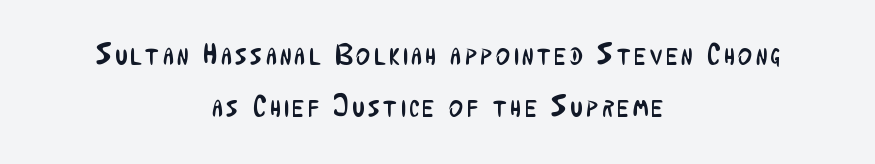
The typeface has the unassuming heft of standard copy or less. Looks like regular typesetting: each glyph gets only the width it needs. This is the regular roman posture of the typeface. No word sits above an underline.
